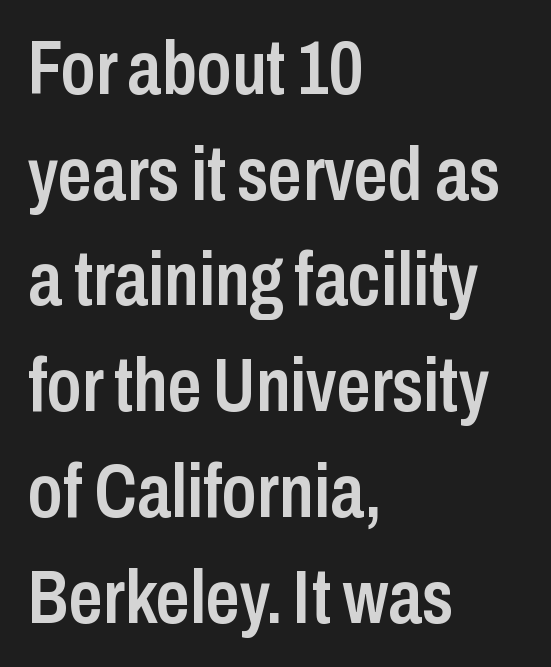
The image shows 75 px semibold, condensed sans-serif type, upright; set left-aligned, normal line spacing (1.41x), normal letter spacing, not underlined; low stroke contrast and a medium x-height.
